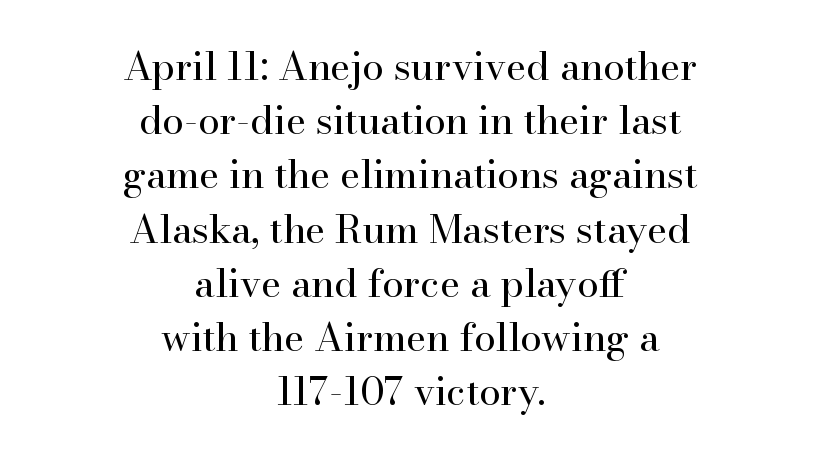
{"serif": "yes", "italic": "no", "bold": "no", "weight": "regular", "width": "normal", "stroke_contrast": "high", "x_height": "small", "monospaced": "no", "underline": "no", "align": "center", "line_spacing": "normal", "line_spacing_ratio": 1.39, "letter_spacing": "normal", "letter_spacing_em": 0.0, "glyph_px": 39}
